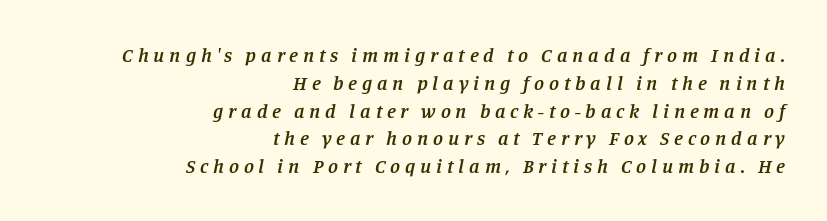
{"italic": "yes", "lean": "right", "slant_degrees": 11, "bold": "semi", "underline": "no", "align": "right", "line_spacing": "normal", "line_spacing_ratio": 1.39, "letter_spacing": "wide", "letter_spacing_em": 0.24, "glyph_px": 20}
